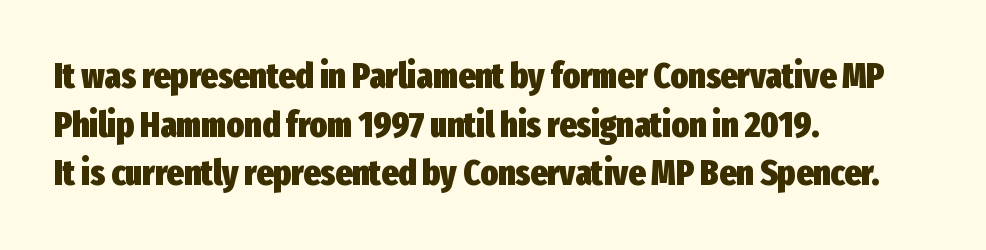
Tracking value appears to be zero — textbook default spacing. Only glyphs here, with clear space below each row. In terms of posture, this sample is upright. Looks like regular typesetting: each glyph gets only the width it needs. I'd call this a sans setting — the letters go barefoot. The font is running at its bold setting.
